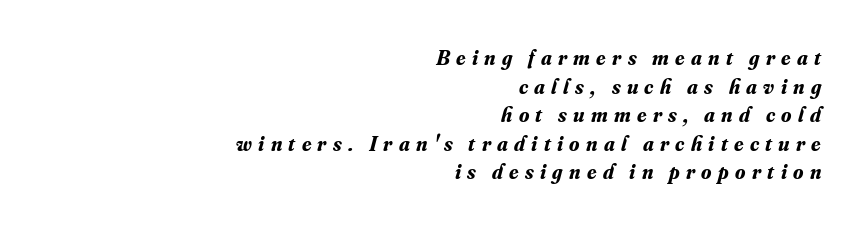
Q: Is the text bold? A: Yes.
Q: Is the text italic (slanted)? A: Yes, it leans right by about 16 degrees.
Q: Is the text underlined? A: No.
Q: How is the paragraph aligned? A: Right-aligned.
Q: Is the spacing between letters normal or unusually wide? A: Unusually wide.
Q: Is the spacing between lines tight, normal or loose? A: Normal.
